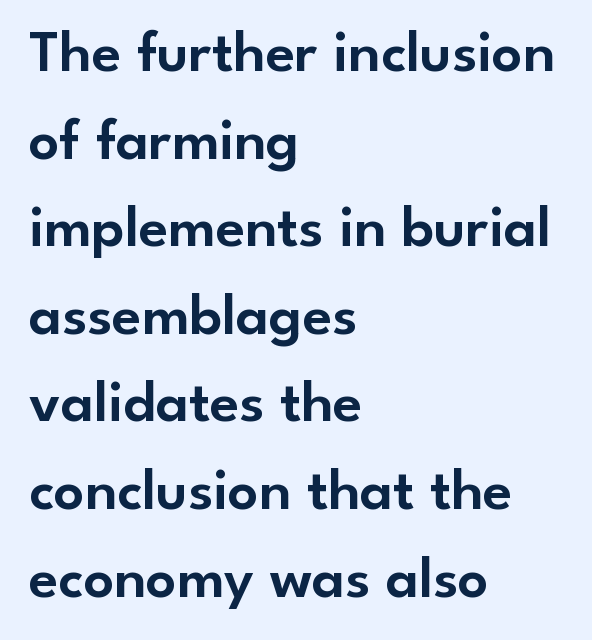
The image shows 60 px sans-serif type, upright; set left-aligned, normal line spacing (1.46x), normal letter spacing, not underlined; low stroke contrast and a small x-height.
